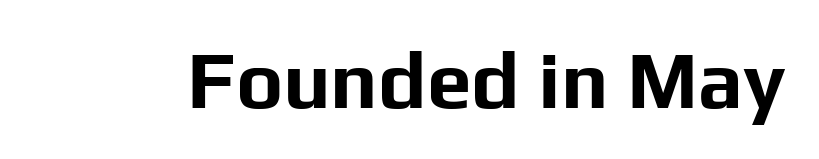
Q: Is the text bold? A: Yes.
Q: Is the text italic (slanted)? A: No, it is upright.
Q: Is the typeface a serif or a sans-serif typeface? A: Sans-serif.
Q: Is the text underlined? A: No.
Q: Is the spacing between letters normal or unusually wide? A: Normal.
Q: Width (condensed, normal, or wide)? A: Normal.
Q: Stroke contrast? A: Low.
Q: x-height? A: Medium.
Q: Monospaced? A: No.
